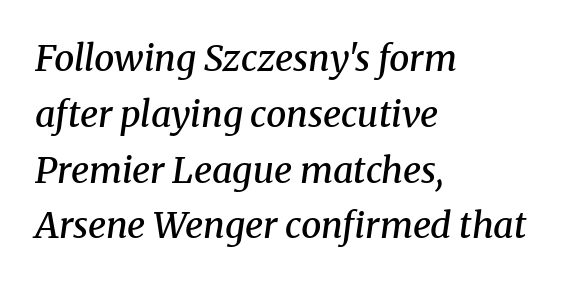
The image shows 36 px semibold serif type, italic (leaning right); set left-aligned, normal line spacing (1.55x), normal letter spacing, not underlined; medium stroke contrast and a medium x-height.
